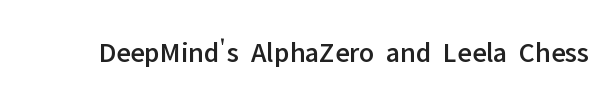
The image shows 29 px sans-serif type, upright; set normal letter spacing, not underlined; low stroke contrast and a medium x-height.
